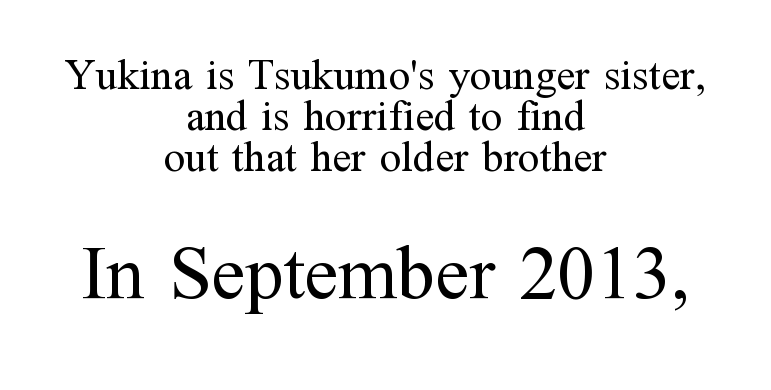
Q: Is the text bold? A: No.
Q: Is the text italic (slanted)? A: No, it is upright.
Q: Is the typeface a serif or a sans-serif typeface? A: Serif.
Q: Is the text underlined? A: No.
Q: How is the paragraph aligned? A: Centered.
Q: Is the spacing between letters normal or unusually wide? A: Normal.
Q: Is the spacing between lines tight, normal or loose? A: Tight.
Q: Which block of text is set in a larger size, the first (top) or the second (bottom)? A: The second (bottom) one.
Q: Width (condensed, normal, or wide)? A: Normal.
Q: Stroke contrast? A: Medium.
Q: x-height? A: Medium.
Q: Monospaced? A: No.
